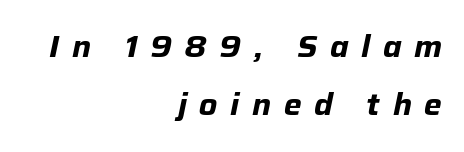
Q: Is the text bold? A: Yes.
Q: Is the text italic (slanted)? A: Yes, it leans right by about 12 degrees.
Q: Is the text underlined? A: No.
Q: How is the paragraph aligned? A: Right-aligned.
Q: Is the spacing between letters normal or unusually wide? A: Unusually wide.
Q: Is the spacing between lines tight, normal or loose? A: Loose.
Q: Width (condensed, normal, or wide)? A: Normal.
Q: Stroke contrast? A: Low.
Q: x-height? A: Medium.
Q: Monospaced? A: No.
